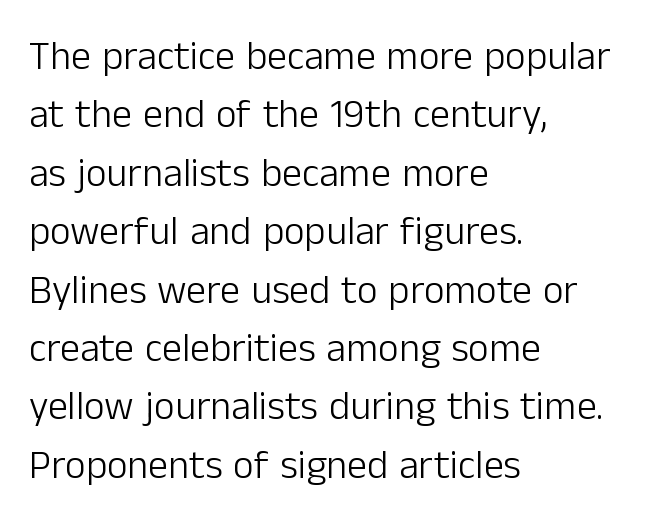
The image shows 40 px light sans-serif type, upright; set left-aligned, normal line spacing (1.46x), normal letter spacing, not underlined; low stroke contrast and a medium x-height.
